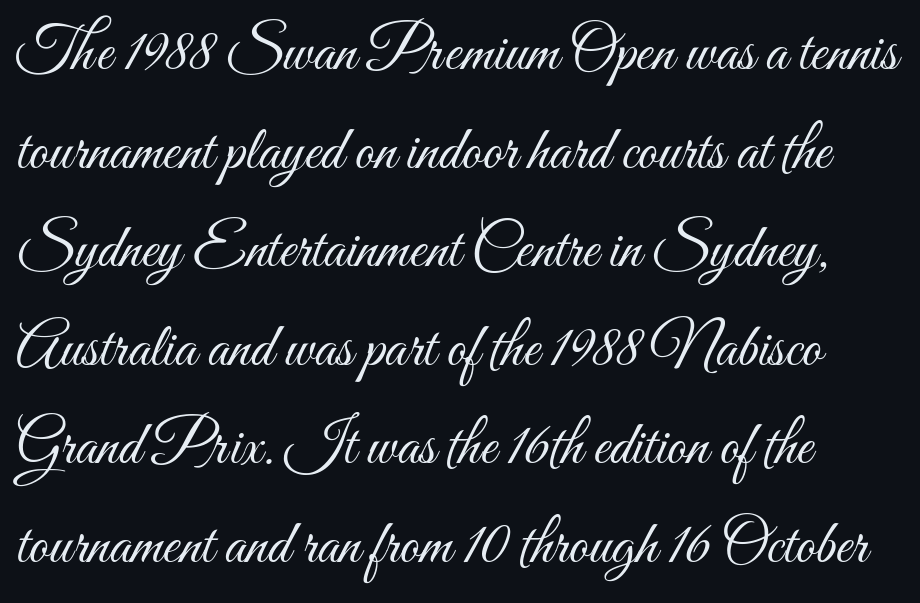
The image shows 62 px light, condensed type; set left-aligned, normal line spacing (1.59x), normal letter spacing, not underlined; medium stroke contrast and a small x-height.
